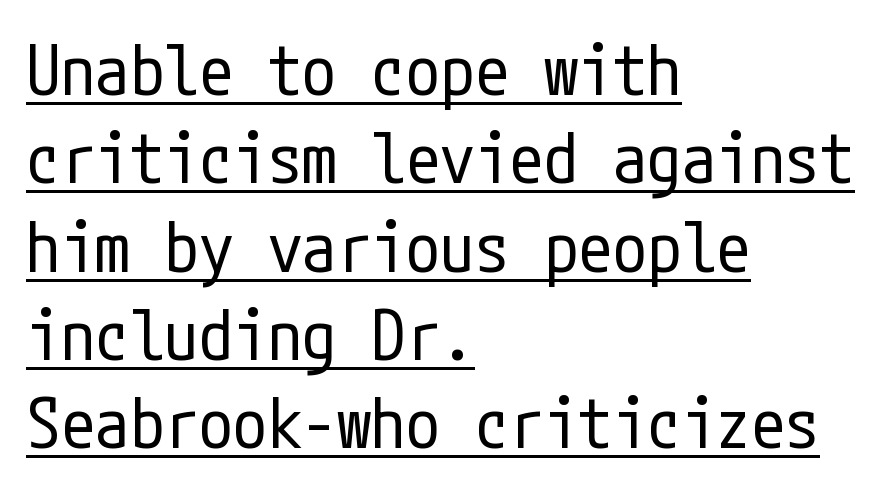
This sample uses a sans-serif face. Whoever set this chose a conventional vertical rhythm. Here the glyphs are tracked normally, forming tight word shapes. The font sits on the lighter half of the weight spectrum, regular included.
